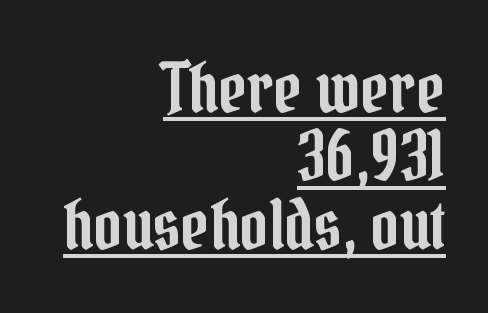
Q: Is the text italic (slanted)? A: No, it is upright.
Q: Is the typeface a serif or a sans-serif typeface? A: Serif.
Q: Is the text underlined? A: Yes.
Q: How is the paragraph aligned? A: Right-aligned.
Q: Is the spacing between letters normal or unusually wide? A: Normal.
Q: Is the spacing between lines tight, normal or loose? A: Tight.
Q: Width (condensed, normal, or wide)? A: Condensed.
Q: Stroke contrast? A: Low.
Q: x-height? A: Medium.
Q: Monospaced? A: No.
